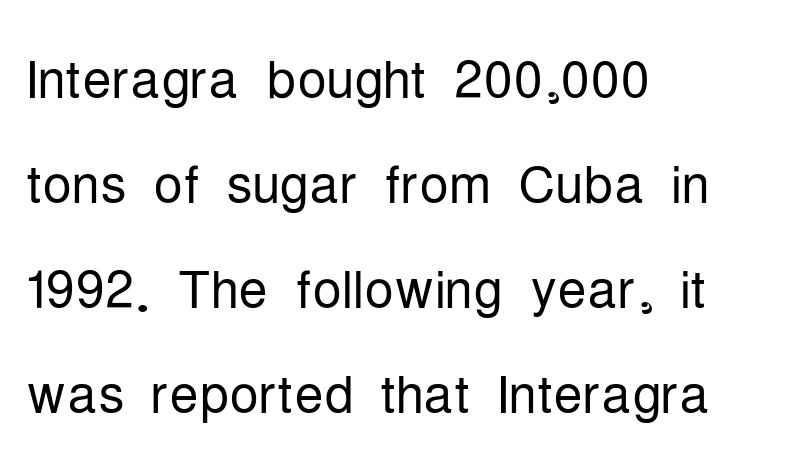
Reading down the block, your eye returns to a fixed left position each line. A typesetter would call this zero additional tracking. This is the regular roman posture of the typeface. Think of a printed novel: that variable character pitch is what you see here. Compared with typical paragraphs, the rows here are spaced about the same. Check where the strokes stop: nothing finishes them off — pure sans.
